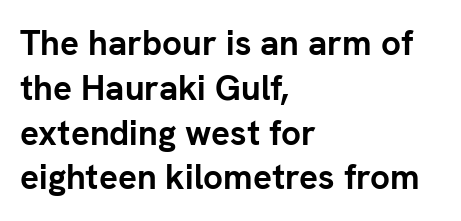
The image shows 35 px semibold sans-serif type, upright; set left-aligned, normal line spacing (1.28x), normal letter spacing, not underlined; low stroke contrast and a medium x-height.
